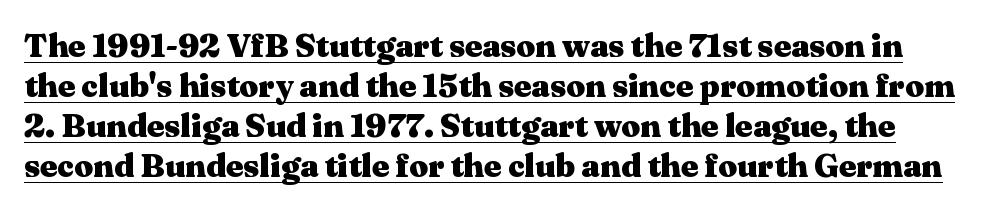
{"serif": "yes", "italic": "no", "bold": "yes", "weight": "heavy", "width": "wide", "stroke_contrast": "medium", "x_height": "medium", "monospaced": "no", "underline": "yes", "line_spacing_ratio": 1.21, "letter_spacing": "normal", "letter_spacing_em": 0.0, "glyph_px": 33}
